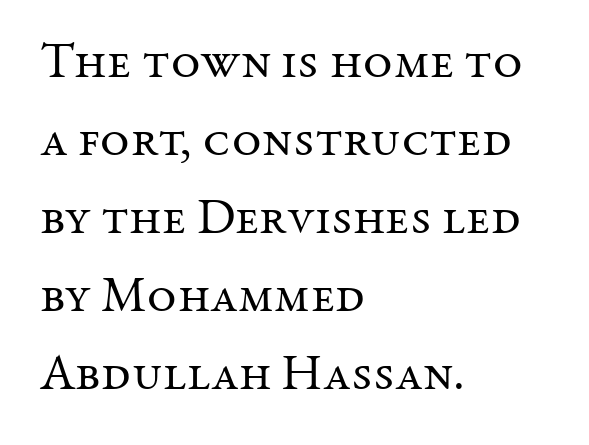
{"serif": "yes", "italic": "no", "bold": "no", "weight": "regular", "width": "normal", "stroke_contrast": "medium", "x_height": "medium", "monospaced": "no", "underline": "no", "align": "left", "line_spacing": "normal", "line_spacing_ratio": 1.53, "letter_spacing": "normal", "letter_spacing_em": 0.0, "glyph_px": 51}
